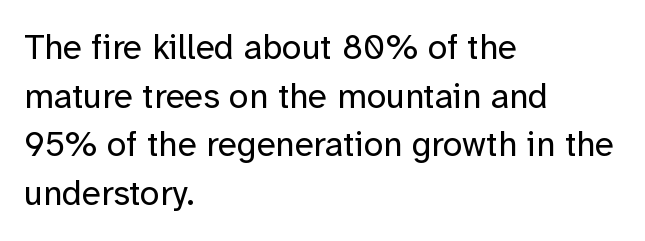
Does the lettering tilt? It doesn't — this is upright. The strokes are not fattened; the text isn't bold. Caption: multi-line text, flush left, ragged right. The rendering uses natural spacing where letterforms have individual widths.
